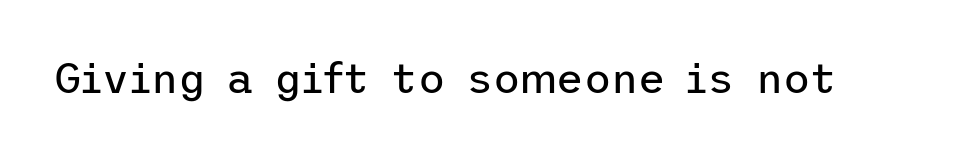
Q: Is the text bold? A: No.
Q: Is the text italic (slanted)? A: No, it is upright.
Q: Is the typeface a serif or a sans-serif typeface? A: Sans-serif.
Q: Is the text underlined? A: No.
Q: Is the spacing between letters normal or unusually wide? A: Normal.
Q: Width (condensed, normal, or wide)? A: Normal.
Q: Stroke contrast? A: Low.
Q: x-height? A: Medium.
